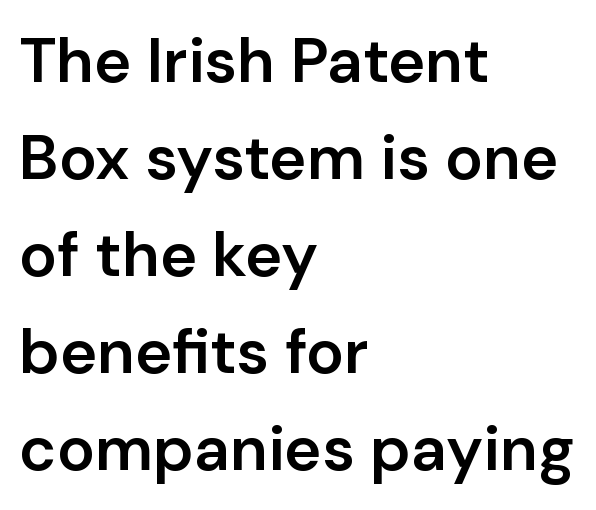
No feet cap the strokes, marking this as sans-serif type. This rendering features lettering with no underline. Is the block centered? No — it sits flush against the left margin. Each letter keeps its own natural width here, so spacing adapts to shape. The letters sit at their default tracking, neither squeezed nor spread.
